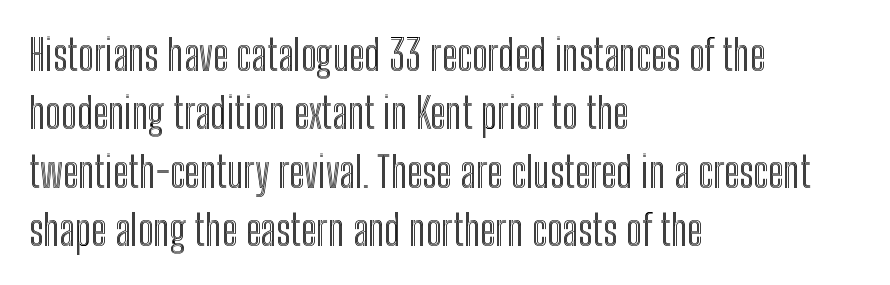
Lines of text with bare space underneath. The letters advance in unequal steps, a hallmark of proportional type. A typesetter would call this leading conventional body-copy spacing. Characters remain perfectly vertical along every line. All the whitespace from short lines collects on the right.
